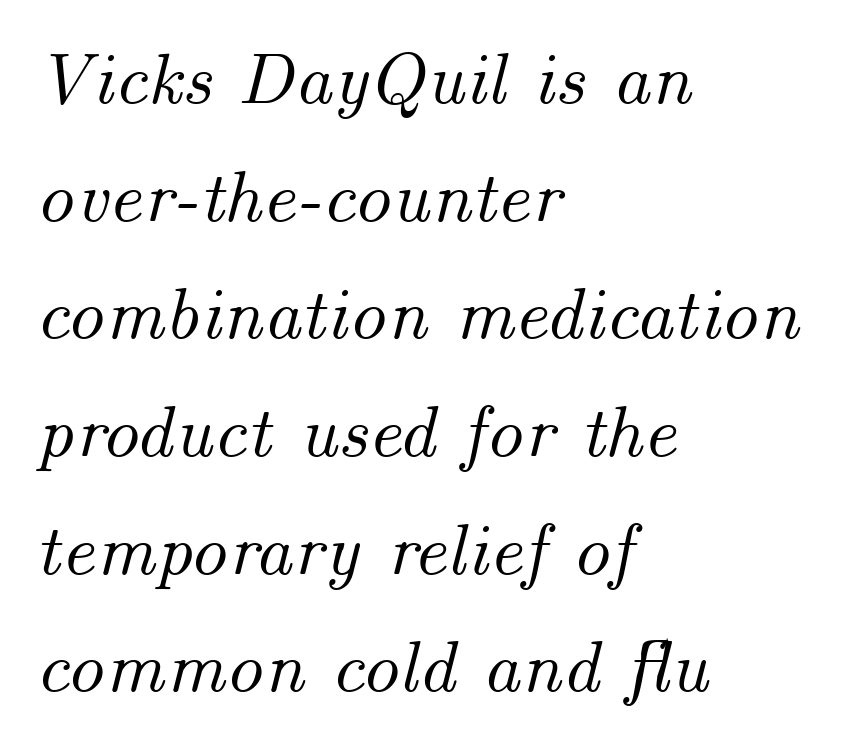
{"italic": "yes", "lean": "right", "slant_degrees": 14, "width": "normal", "stroke_contrast": "medium", "x_height": "small", "monospaced": "no", "underline": "no", "align": "left", "line_spacing": "normal", "line_spacing_ratio": 1.59, "letter_spacing": "normal", "letter_spacing_em": 0.0, "glyph_px": 74}
